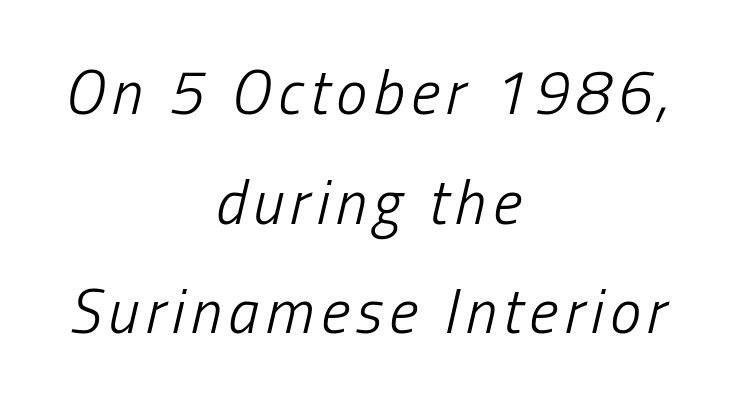
{"italic": "yes", "lean": "right", "slant_degrees": 13, "bold": "no", "weight": "light", "width": "condensed", "stroke_contrast": "low", "x_height": "medium", "monospaced": "no", "underline": "no", "align": "center", "line_spacing_ratio": 1.77, "glyph_px": 62}
